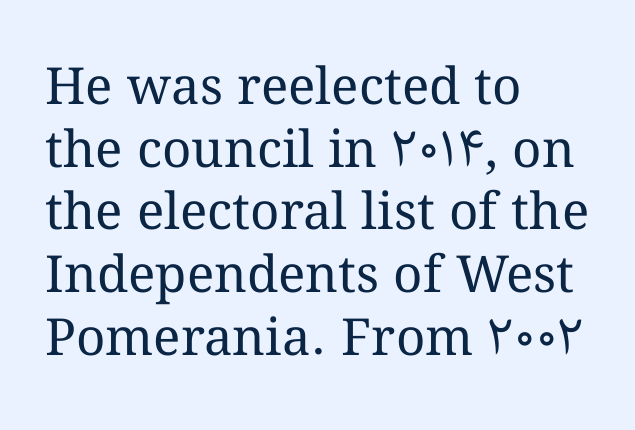
Q: Is the text bold? A: No.
Q: Is the text italic (slanted)? A: No, it is upright.
Q: Is the text underlined? A: No.
Q: How is the paragraph aligned? A: Left-aligned.
Q: Is the spacing between letters normal or unusually wide? A: Normal.
Q: Width (condensed, normal, or wide)? A: Normal.
Q: Stroke contrast? A: Medium.
Q: x-height? A: Medium.
Q: Monospaced? A: No.
